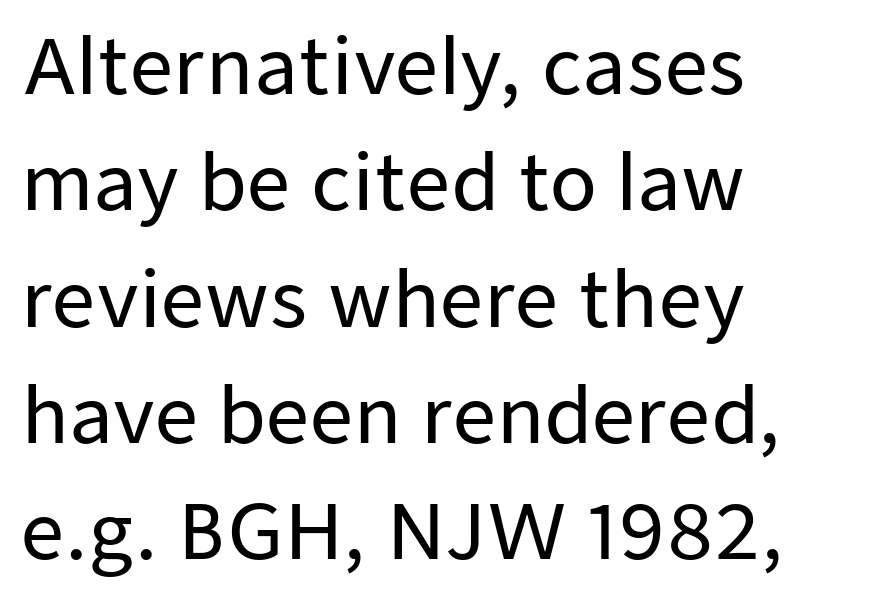
Has an underline been added? It has not. The rendering shows plain stroke endings on the letterforms — a sans-serif design. Vertical strokes here are truly vertical. The rendering uses natural spacing where letterforms have individual widths. There is no visible air inserted between adjacent glyphs. Each new line begins a customary step beneath the previous one.
